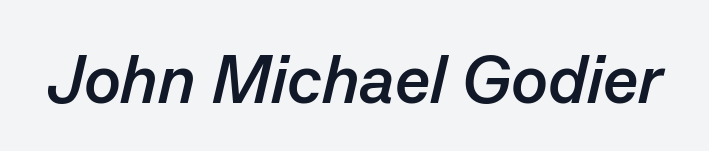
The image shows 68 px semibold type, italic (leaning right); set normal letter spacing, not underlined; low stroke contrast and a medium x-height.
